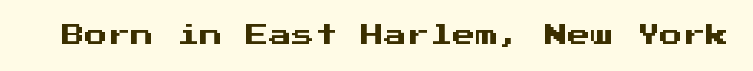
{"italic": "no", "underline": "no", "letter_spacing": "normal", "letter_spacing_em": 0.0, "glyph_px": 23}
